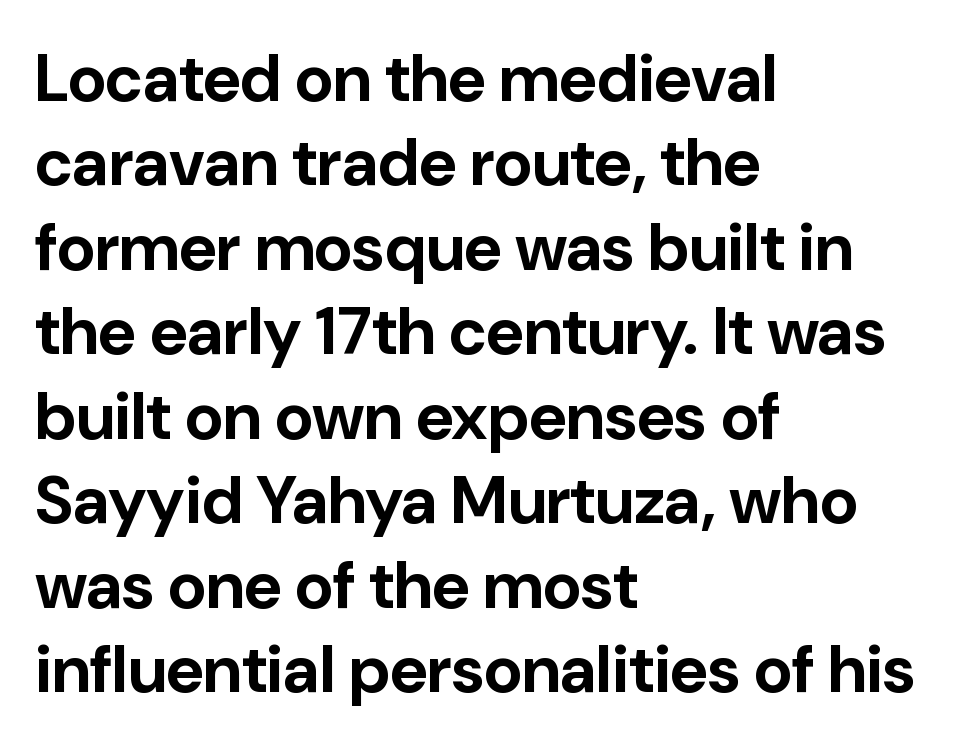
{"serif": "no", "italic": "no", "bold": "yes", "weight": "bold", "width": "normal", "stroke_contrast": "low", "x_height": "medium", "monospaced": "no", "underline": "no", "align": "left", "line_spacing": "normal", "line_spacing_ratio": 1.28, "letter_spacing": "normal", "letter_spacing_em": 0.0, "glyph_px": 66}
